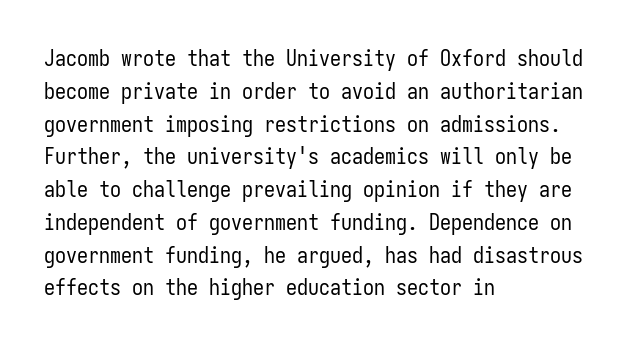
Descender tails drop into unmarked territory. Vertically, the passage feels balanced, rows spaced as you'd expect. The typesetter chose a ragged-right arrangement here. The typography opts for an upright posture over an oblique one. The rendering keeps characters at their native spacing. Stroke mass is kept to a normal reading level or below.
